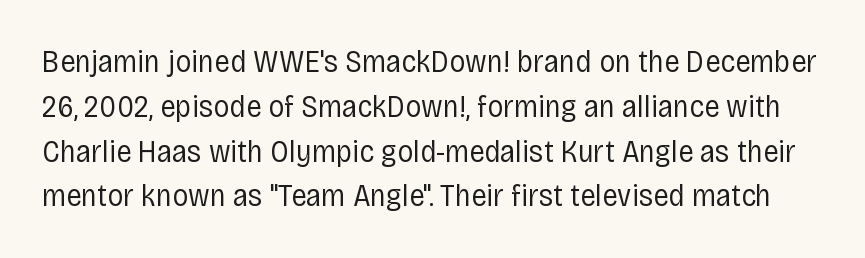
The typeface has the unassuming heft of standard copy or less. Spacing between characters is what you'd get straight out of the box. Nope, not italic — everything's standing straight. Is this a fixed-width face? No — the glyphs have proportional, varying widths. The rendering shows plain stroke endings on the letterforms — a sans-serif design. Only glyphs here, with clear space below each row.
